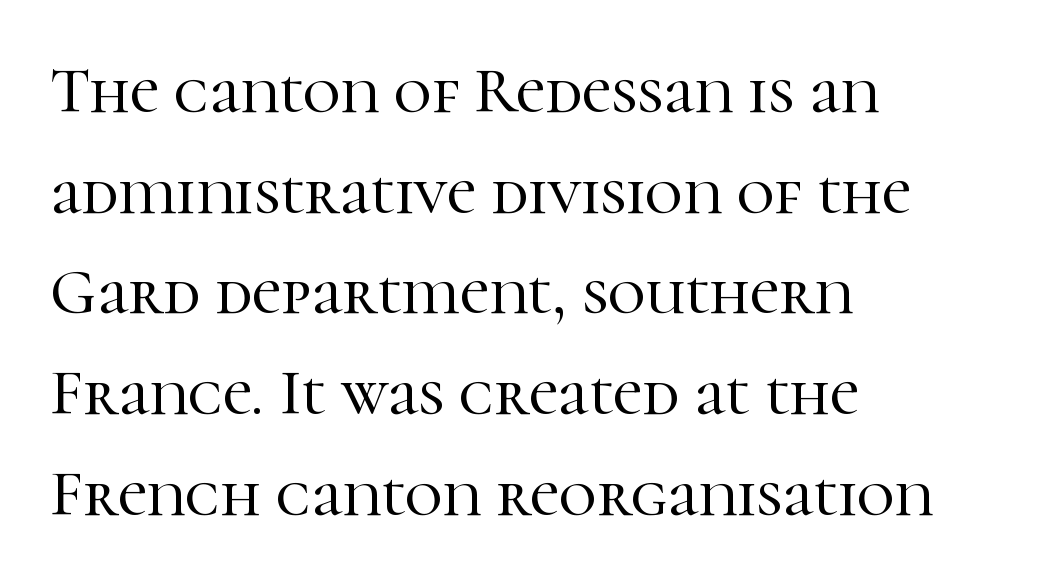
{"serif": "yes", "italic": "no", "width": "normal", "stroke_contrast": "high", "x_height": "medium", "monospaced": "no", "underline": "no", "align": "left", "line_spacing": "normal", "line_spacing_ratio": 1.55, "letter_spacing": "normal", "letter_spacing_em": 0.0, "glyph_px": 65}
